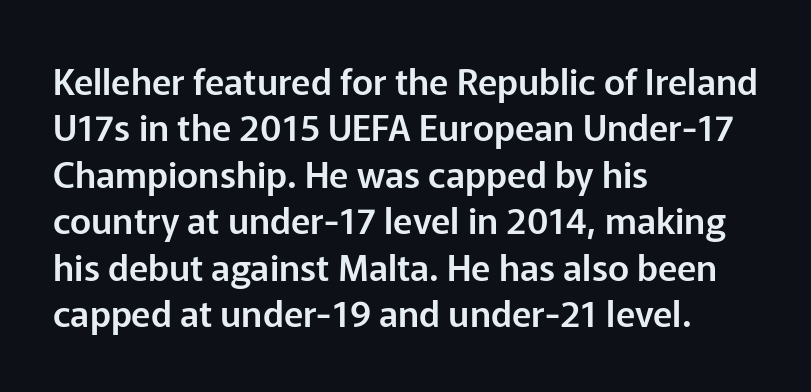
Q: Is the text italic (slanted)? A: No, it is upright.
Q: Is the typeface a serif or a sans-serif typeface? A: Sans-serif.
Q: Is the text underlined? A: No.
Q: How is the paragraph aligned? A: Left-aligned.
Q: Is the spacing between letters normal or unusually wide? A: Normal.
Q: Is the spacing between lines tight, normal or loose? A: Normal.
Q: Width (condensed, normal, or wide)? A: Normal.
Q: Stroke contrast? A: Low.
Q: x-height? A: Medium.
Q: Monospaced? A: No.
